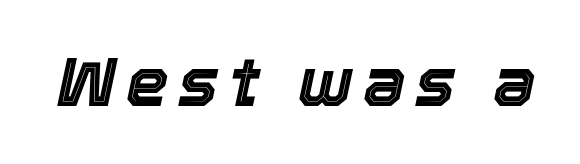
{"italic": "yes", "lean": "right", "slant_degrees": 12, "width": "normal", "x_height": "medium", "monospaced": "no", "underline": "no", "glyph_px": 68}
